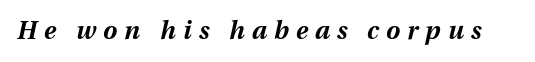
{"italic": "yes", "lean": "right", "slant_degrees": 12, "bold": "yes", "underline": "no", "letter_spacing": "wide", "letter_spacing_em": 0.29, "glyph_px": 25}
